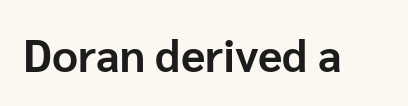
Students, note that the glyphs here touch the page at normal intervals. Varying glyph widths throughout — classic text-font behaviour. Typographically, this falls in the sans-serif category. Thick stems and heavy bowls — unmistakably bold. The letters stand straight up with perfectly vertical stems. The zone under the glyphs is completely vacant.
